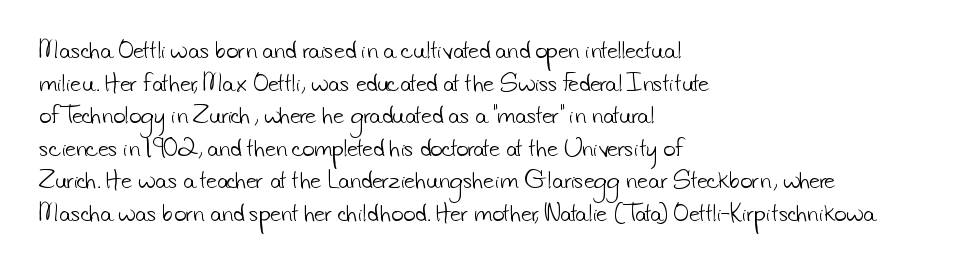
{"bold": "no", "underline": "no", "align": "left", "line_spacing": "normal", "line_spacing_ratio": 1.55, "letter_spacing": "normal", "letter_spacing_em": 0.0, "glyph_px": 21}
